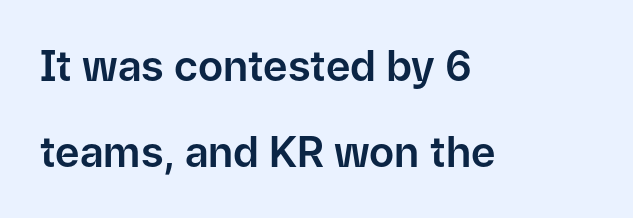
The image shows 42 px sans-serif type, upright; set left-aligned, loose line spacing (2.04x), normal letter spacing, not underlined; low stroke contrast and a medium x-height.
